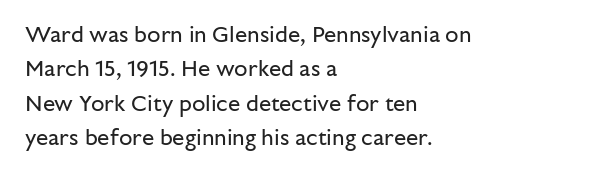
{"italic": "no", "bold": "no", "underline": "no", "align": "left", "line_spacing": "normal", "line_spacing_ratio": 1.56, "letter_spacing": "normal", "letter_spacing_em": 0.0, "glyph_px": 22}
